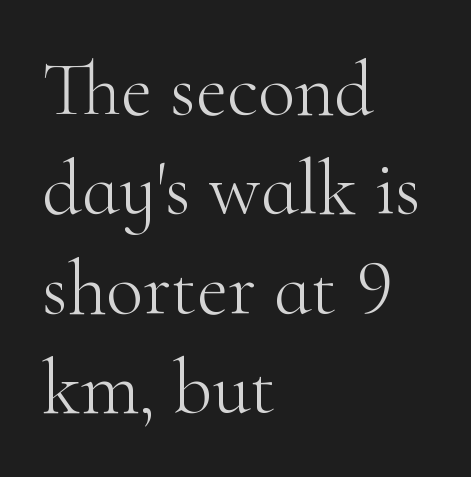
{"serif": "yes", "italic": "no", "bold": "no", "weight": "light", "width": "normal", "stroke_contrast": "high", "x_height": "small", "monospaced": "no", "underline": "no", "align": "left", "line_spacing": "normal", "line_spacing_ratio": 1.29, "letter_spacing": "normal", "letter_spacing_em": 0.0, "glyph_px": 77}
